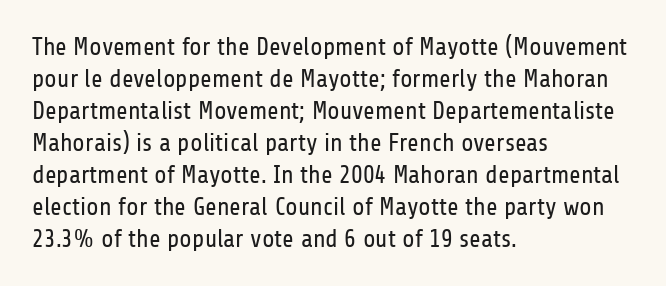
{"italic": "no", "bold": "no", "underline": "no", "align": "left", "line_spacing": "normal", "line_spacing_ratio": 1.28, "letter_spacing": "normal", "letter_spacing_em": 0.0, "glyph_px": 25}
